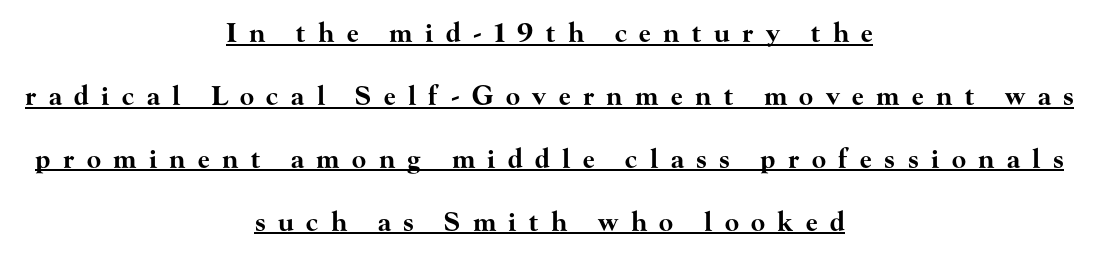
Caption: lettering with a line underneath. This sample is center-justified, so both line endings float freely. In terms of leading, this rendering errs on the spacious side. A full-strength bold gives these letters their thick strokes.
